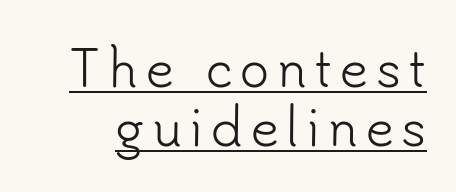
This sample carries an underscore along the baseline area. If you drew a line through each stem, it would be perfectly vertical. Stems here are at most as thick as an everyday book face. Examine the stroke ends and you'll find no serifs. Is this a fixed-width face? No — the glyphs have proportional, varying widths.
